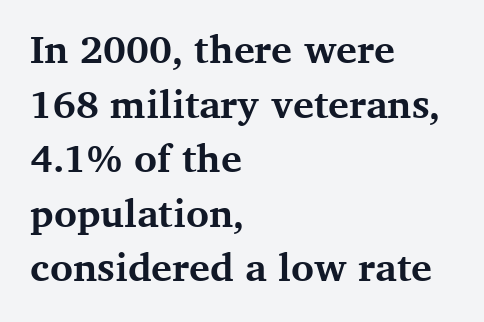
Regarding serifs, this sample has them. Check under the words: just untouched page. Compared with a centered layout, this one pins lines to the left instead. Thick stems and heavy bowls — unmistakably bold.
